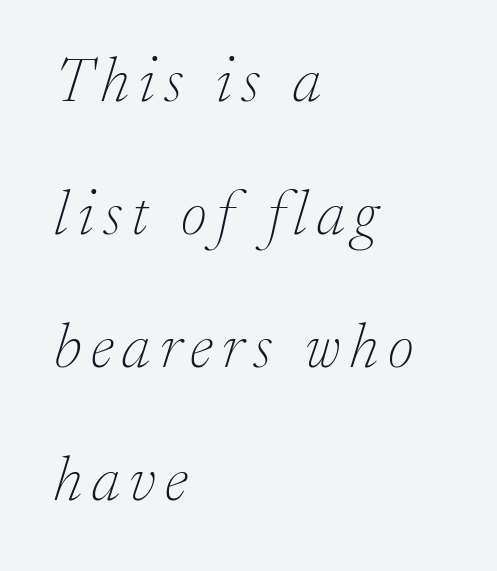
The image shows 63 px thin serif type, italic (leaning right); set left-aligned, loose line spacing (2.11x), not underlined; low stroke contrast and a medium x-height.
